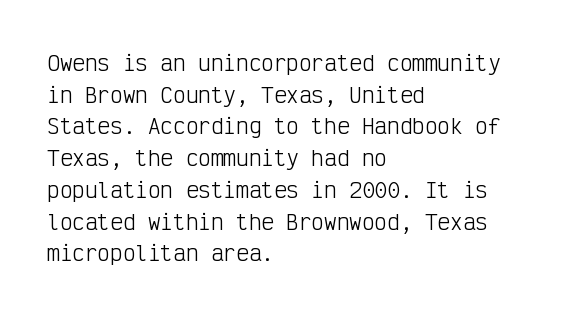
{"italic": "no", "bold": "no", "underline": "no", "align": "left", "line_spacing": "normal", "line_spacing_ratio": 1.51, "letter_spacing": "normal", "letter_spacing_em": 0.0, "glyph_px": 21}
